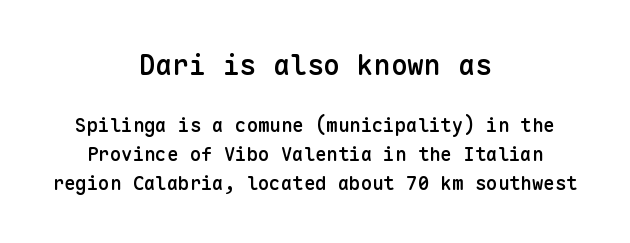
Rows of type keep a routine distance in the vertical direction. This rendering features lettering with no underline. In terms of weight, the rendering is demibold, just under bold. The line texture is even and compact thanks to regular tracking.
